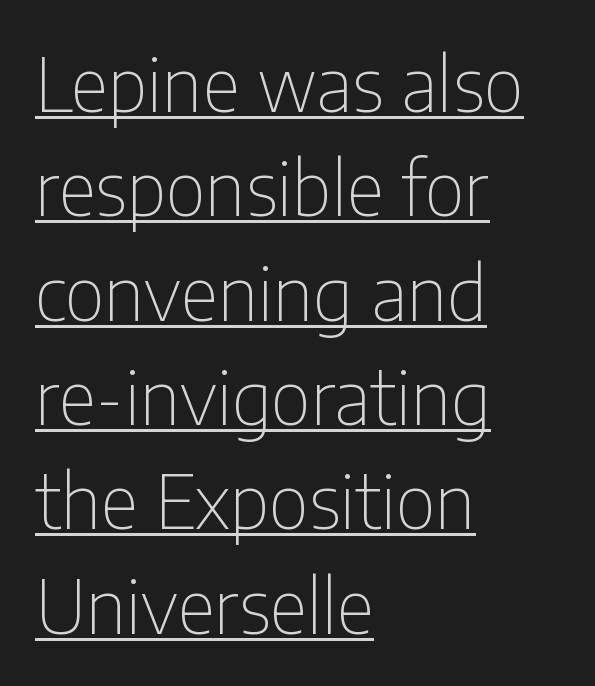
The image shows 74 px thin, condensed sans-serif type, upright; set left-aligned, normal line spacing (1.41x), normal letter spacing, underlined; low stroke contrast and a medium x-height.
